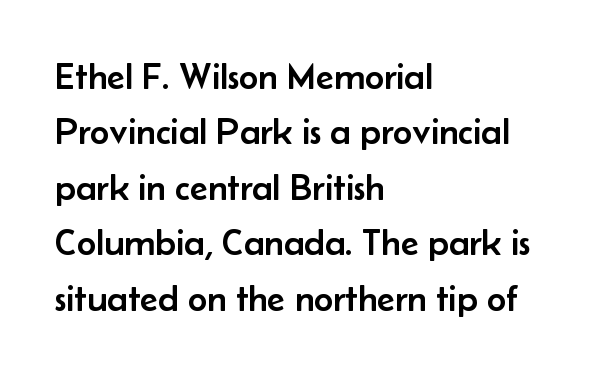
The image shows 37 px sans-serif type, upright; set left-aligned, normal line spacing (1.5x), normal letter spacing, not underlined; low stroke contrast and a small x-height.
